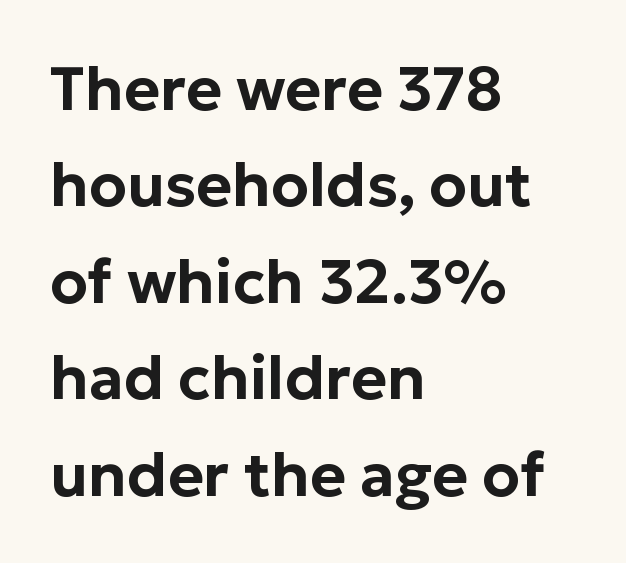
Q: Is the text italic (slanted)? A: No, it is upright.
Q: Is the typeface a serif or a sans-serif typeface? A: Sans-serif.
Q: Is the text underlined? A: No.
Q: How is the paragraph aligned? A: Left-aligned.
Q: Is the spacing between letters normal or unusually wide? A: Normal.
Q: Is the spacing between lines tight, normal or loose? A: Normal.
Q: Width (condensed, normal, or wide)? A: Normal.
Q: Stroke contrast? A: Low.
Q: x-height? A: Medium.
Q: Monospaced? A: No.
